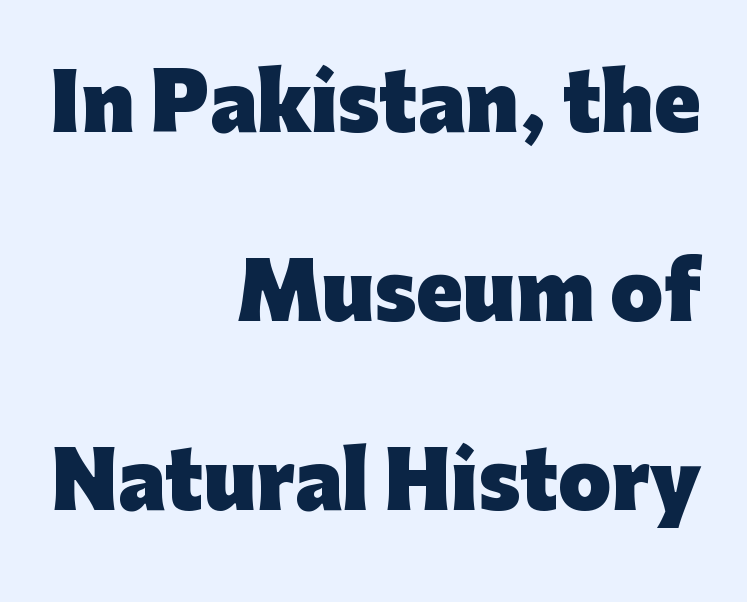
{"serif": "no", "italic": "no", "bold": "yes", "weight": "heavy", "width": "normal", "stroke_contrast": "low", "x_height": "medium", "monospaced": "no", "underline": "no", "align": "right", "line_spacing": "loose", "line_spacing_ratio": 2.49, "letter_spacing": "normal", "letter_spacing_em": 0.0, "glyph_px": 76}
